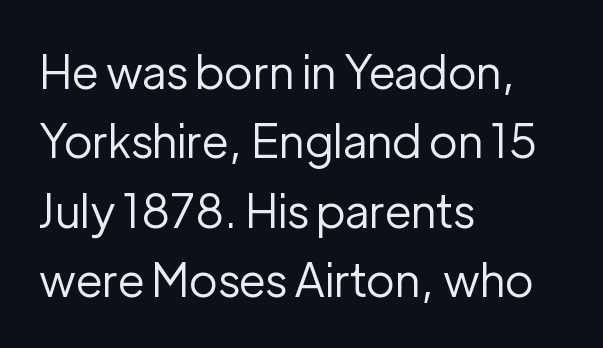
The image shows 46 px regular-weight sans-serif type, upright; set left-aligned, normal line spacing (1.51x), normal letter spacing, not underlined; low stroke contrast and a medium x-height.
